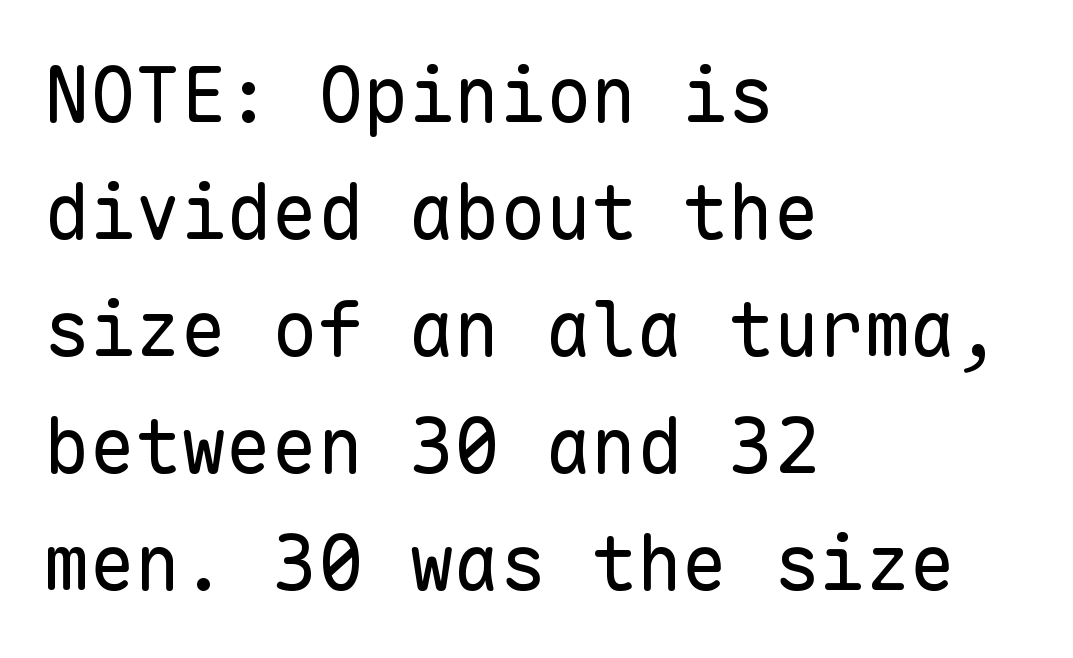
Q: Is the text bold? A: No.
Q: Is the text italic (slanted)? A: No, it is upright.
Q: Is the typeface a serif or a sans-serif typeface? A: Sans-serif.
Q: Is the text underlined? A: No.
Q: How is the paragraph aligned? A: Left-aligned.
Q: Is the spacing between letters normal or unusually wide? A: Normal.
Q: Is the spacing between lines tight, normal or loose? A: Normal.
Q: Width (condensed, normal, or wide)? A: Normal.
Q: Stroke contrast? A: Low.
Q: x-height? A: Medium.
Q: Monospaced? A: Yes.
